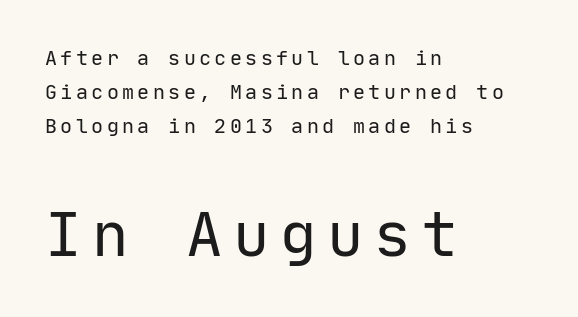
Q: Is the text bold? A: No.
Q: Is the text italic (slanted)? A: No, it is upright.
Q: Is the typeface a serif or a sans-serif typeface? A: Sans-serif.
Q: Is the text underlined? A: No.
Q: How is the paragraph aligned? A: Left-aligned.
Q: Which block of text is set in a larger size, the first (top) or the second (bottom)? A: The second (bottom) one.
Q: Width (condensed, normal, or wide)? A: Normal.
Q: Stroke contrast? A: Low.
Q: x-height? A: Medium.
Q: Monospaced? A: Yes.
